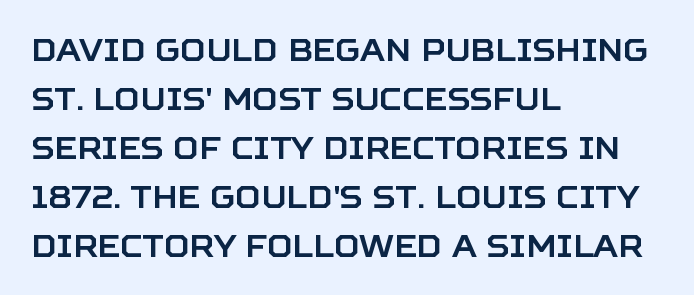
Is this a sans? Yes — the strokes have no serifs. Words appear dense and cohesive because spacing is normal. When letters stand straight like this, we call the style roman or upright. Normally led — the rows are evenly, conventionally spaced. Left-aligned paragraph, ragged on the right. The rendering uses natural spacing where letterforms have individual widths.
